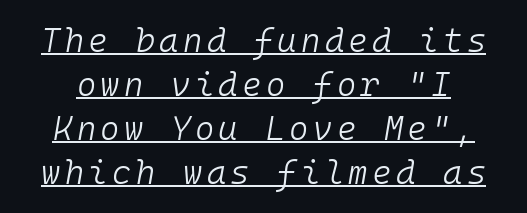
The image shows 33 px light type, italic (leaning right), monospaced; set normal line spacing (1.33x), underlined; low stroke contrast and a medium x-height.
